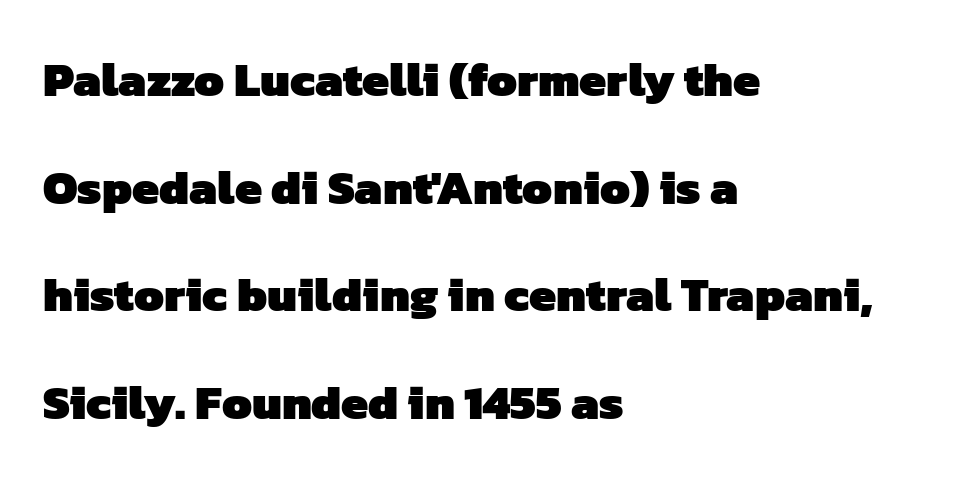
{"serif": "no", "bold": "yes", "weight": "heavy", "width": "normal", "stroke_contrast": "low", "x_height": "medium", "monospaced": "no", "underline": "no", "align": "left", "line_spacing": "loose", "line_spacing_ratio": 2.24, "letter_spacing": "normal", "letter_spacing_em": 0.0, "glyph_px": 48}
